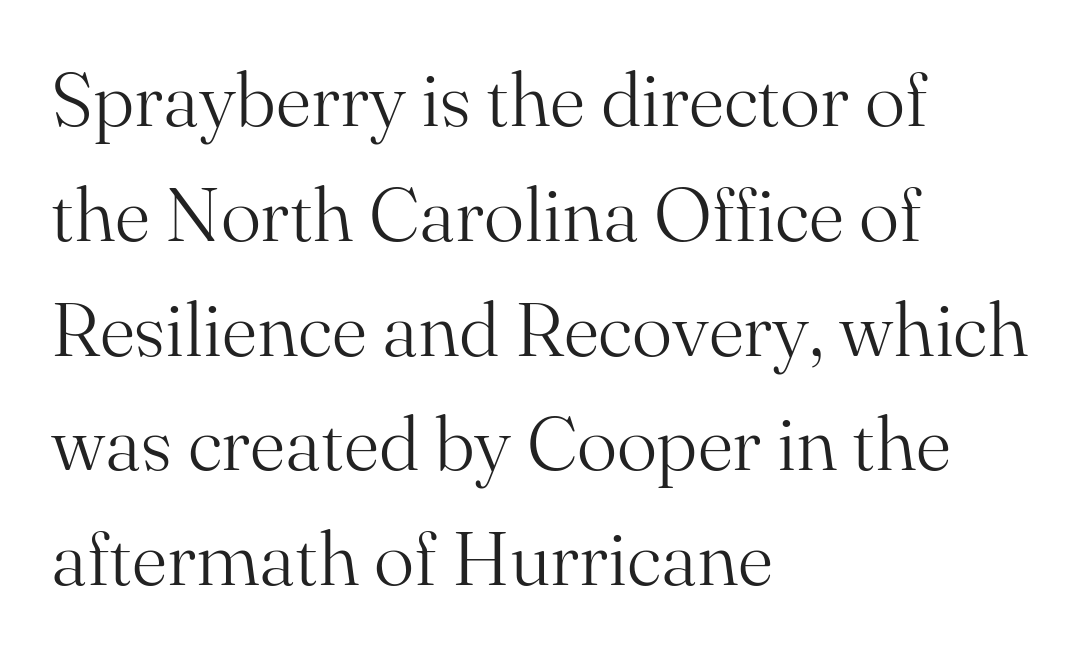
Horizontally, the lines are justified to the leading edge only. How would I describe the line gaps? Plain and ordinary. The strip under each line holds only bare page. The letterforms sit at book weight or below. To sum up the face: it has serifs. This is the regular roman posture of the typeface.
